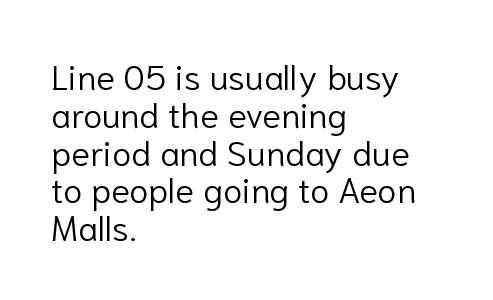
Short and long lines alike share a common starting point at left. The passage shown is typed in a proportional face where columns would drift. Ink coverage per letter is moderate at most. The line-height multiplier appears low, near solid setting.
